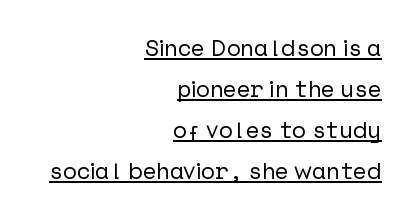
Q: Is the text italic (slanted)? A: No, it is upright.
Q: Is the text underlined? A: Yes.
Q: How is the paragraph aligned? A: Right-aligned.
Q: Is the spacing between letters normal or unusually wide? A: Normal.
